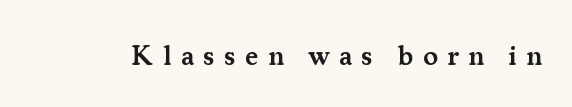
Is this a fixed-width face? No — the glyphs have proportional, varying widths. The rendering inserts visible extra space after every character. This rendering features lettering with no underline. The characters display serif detailing at their extremities. The specimen reads as upright at a glance.
